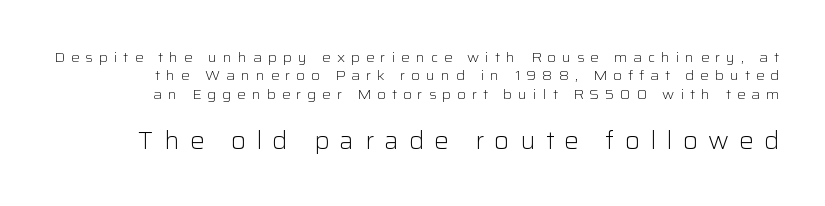
The image shows 24 px text type, upright; set normal line spacing (1.32x), unusually wide letter spacing (+0.43 em), not underlined; the second (bottom) block is 1.71x larger.
